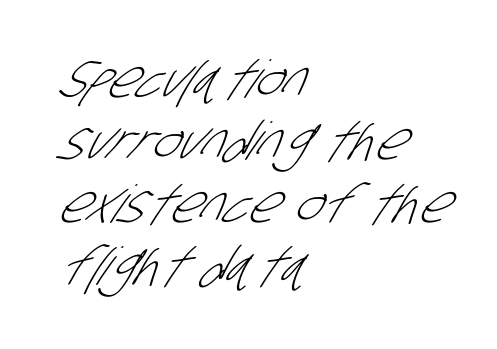
This reads as an unemphasized weight, regular at the heaviest. Is the block centered? No — it sits flush against the left margin. Short note: letters normally spaced. Is this a fixed-width face? No — the glyphs have proportional, varying widths.
